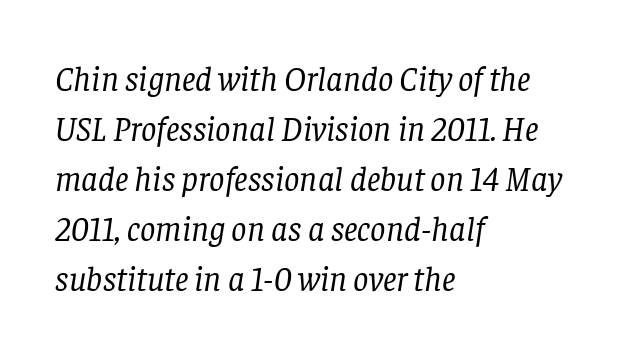
{"serif": "yes", "italic": "yes", "lean": "right", "slant_degrees": 8, "bold": "no", "weight": "regular", "width": "normal", "stroke_contrast": "low", "x_height": "large", "monospaced": "no", "underline": "no", "align": "left", "line_spacing": "normal", "line_spacing_ratio": 1.47, "letter_spacing": "normal", "letter_spacing_em": 0.0, "glyph_px": 34}
